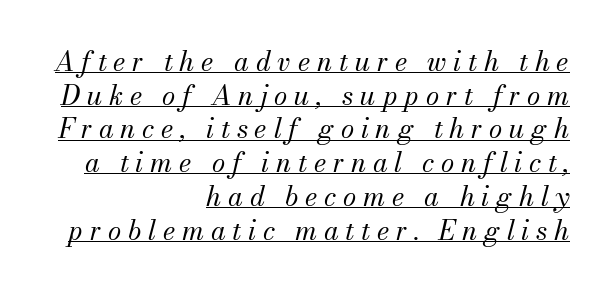
The font is comparable to plain body text, perhaps lighter. The axis of the letterforms is tilted away from vertical. Decoration check: the copy is underlined. In CSS terms this would be text-align: right. The letters are spread apart with noticeably loose tracking. The vertical gap from one line to the next is medium.
